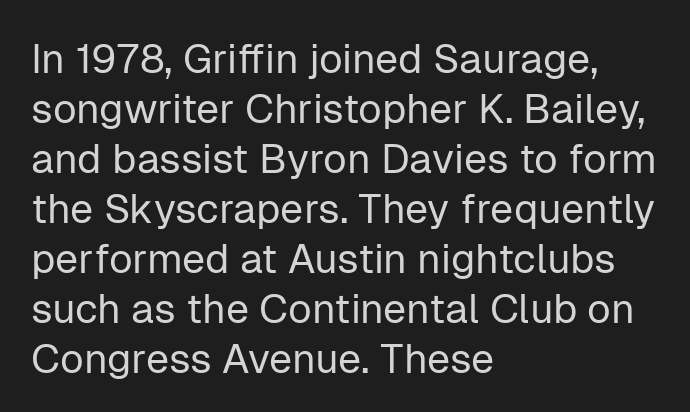
{"serif": "no", "italic": "no", "bold": "no", "weight": "regular", "width": "normal", "stroke_contrast": "low", "x_height": "medium", "monospaced": "no", "underline": "no", "align": "left", "line_spacing_ratio": 1.22, "letter_spacing": "normal", "letter_spacing_em": 0.0, "glyph_px": 41}
